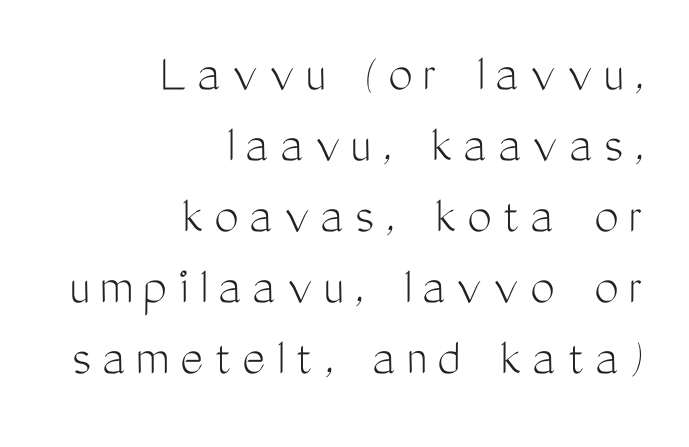
Q: Is the text bold? A: No.
Q: Is the text italic (slanted)? A: No, it is upright.
Q: Is the typeface a serif or a sans-serif typeface? A: Sans-serif.
Q: Is the text underlined? A: No.
Q: How is the paragraph aligned? A: Right-aligned.
Q: Is the spacing between lines tight, normal or loose? A: Normal.
Q: Width (condensed, normal, or wide)? A: Condensed.
Q: Stroke contrast? A: Medium.
Q: x-height? A: Medium.
Q: Monospaced? A: No.
